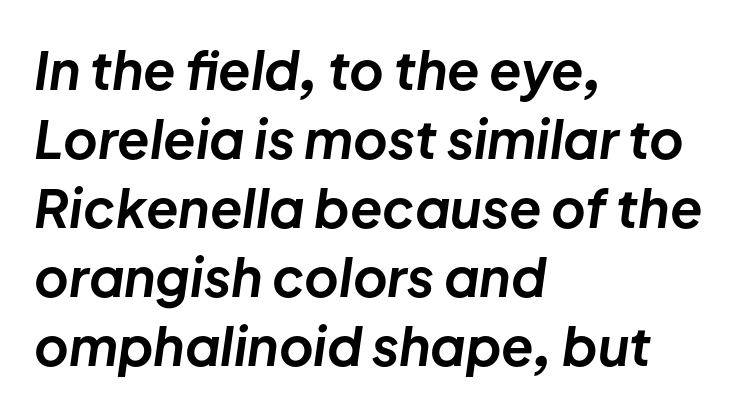
Nobody touched the tracking dial on this one. The specimen omits any rule beneath the text block's lines. The rag falls on the right side of this text block. Character widths vary here, with narrow letters taking less room than wide ones. The passage shown is emphatically bold.
